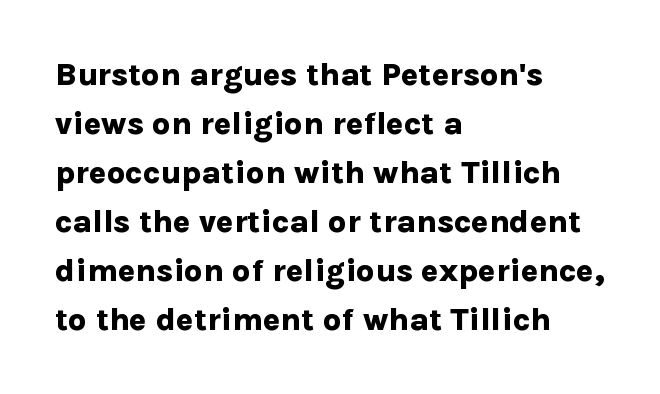
The string is rendered with underlining switched off. Successive baselines arrive at the customary interval. Tracking here is standard; glyphs follow each other at the usual distance. The setting favours the left margin, as ordinary paragraphs usually do.
